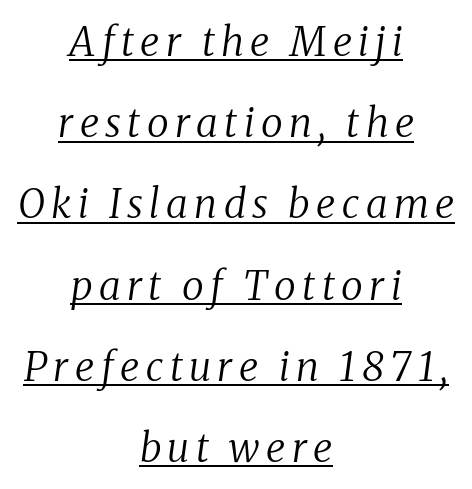
The image shows 40 px regular-weight serif type, italic (leaning right); set centered, loose line spacing (2.03x), underlined; medium stroke contrast and a medium x-height.
